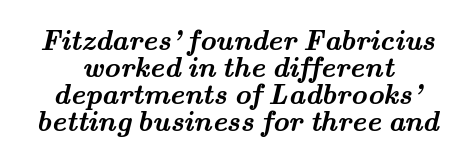
The image shows 28 px semibold, wide serif type; set centered, tight line spacing (0.97x), normal letter spacing, not underlined; medium stroke contrast and a small x-height.
